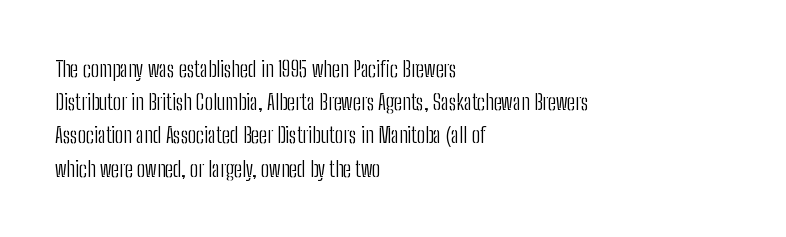
{"italic": "no", "bold": "no", "underline": "no", "align": "left", "line_spacing": "normal", "line_spacing_ratio": 1.51, "letter_spacing": "normal", "letter_spacing_em": 0.0, "glyph_px": 22}
